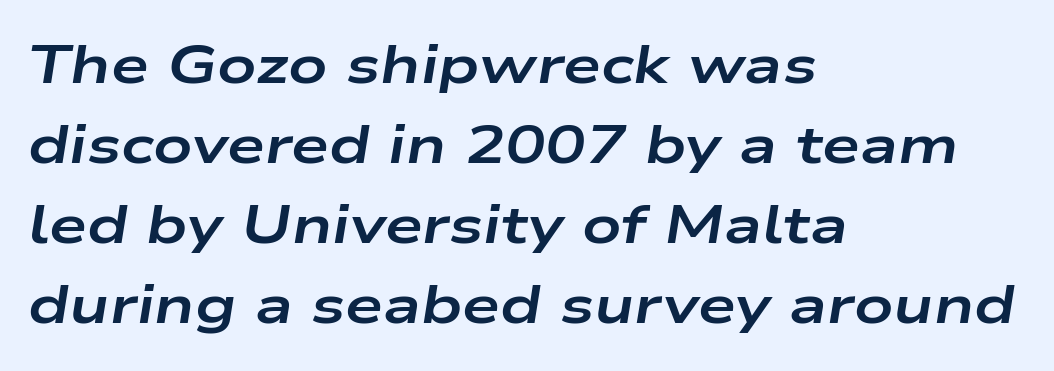
Tracking value appears to be zero — textbook default spacing. Looking at the ascenders, they clearly lean. The words here are not underlined. Do the characters align in a grid? No, the font is proportional. Thick stems and heavy bowls — unmistakably bold.
